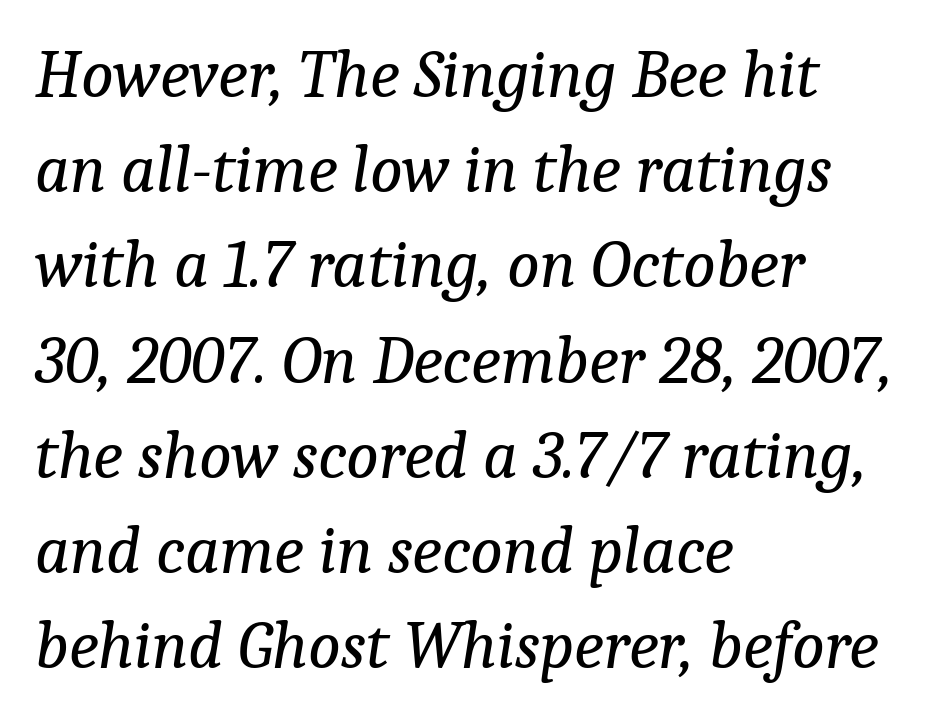
The image shows 68 px regular-weight serif type, italic (leaning right); set left-aligned, normal line spacing (1.4x), normal letter spacing, not underlined; low stroke contrast and a medium x-height.
